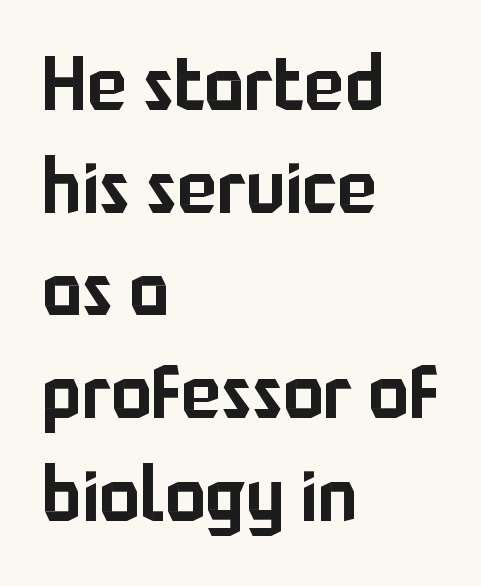
{"serif": "no", "italic": "no", "width": "normal", "stroke_contrast": "low", "x_height": "medium", "monospaced": "no", "underline": "no", "align": "left", "line_spacing": "normal", "line_spacing_ratio": 1.37, "letter_spacing": "normal", "letter_spacing_em": 0.0, "glyph_px": 75}
